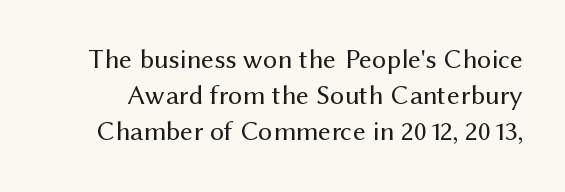
{"serif": "no", "italic": "no", "bold": "no", "weight": "regular", "width": "normal", "stroke_contrast": "medium", "x_height": "medium", "monospaced": "no", "underline": "no", "line_spacing": "normal", "line_spacing_ratio": 1.29, "letter_spacing": "normal", "letter_spacing_em": 0.0, "glyph_px": 28}
